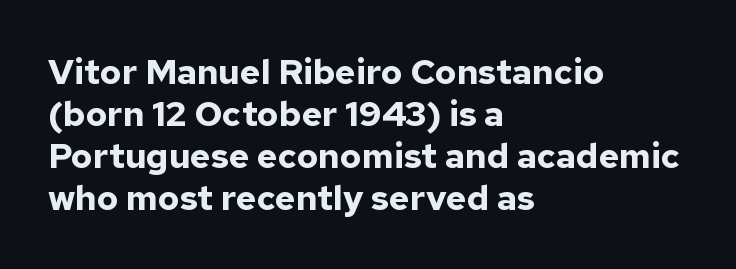
{"serif": "no", "italic": "no", "bold": "yes", "weight": "bold", "width": "normal", "stroke_contrast": "low", "x_height": "medium", "monospaced": "no", "underline": "no", "align": "left", "line_spacing_ratio": 1.2, "letter_spacing": "normal", "letter_spacing_em": 0.0, "glyph_px": 35}
